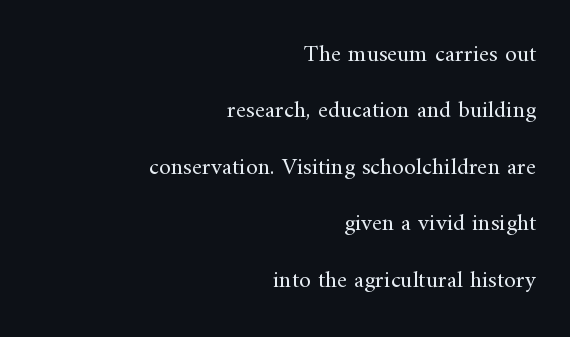
The image shows 24 px text type, upright; set right-aligned, loose line spacing (2.35x), normal letter spacing, not underlined.
